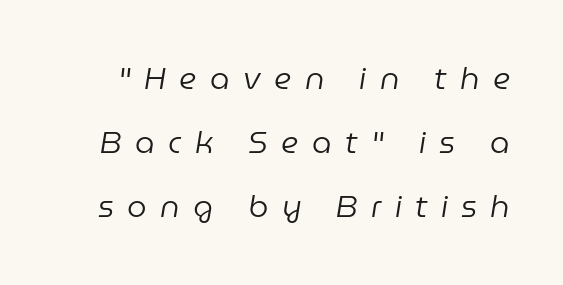
The image shows 31 px regular-weight type, italic (leaning right); set loose line spacing (2.07x), unusually wide letter spacing (+0.43 em), not underlined; low stroke contrast and a medium x-height.
